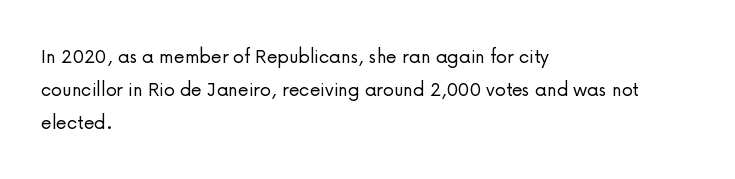
Tall strokes in this sample are plumb rather than angled. Weight: regular or lighter. Tracking value appears to be zero — textbook default spacing. The passage shown stacks its lines at a standard gap. The lines in this sample share a left origin and differ only in where they stop. Anything drawn beneath the words? Only blank space.
